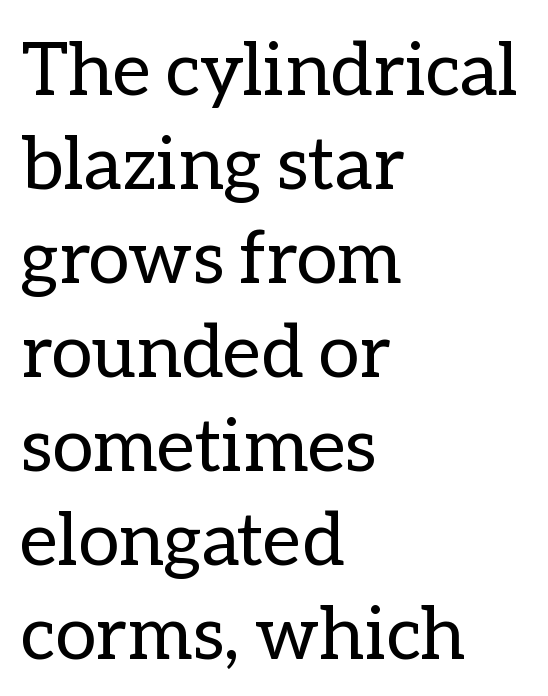
Q: Is the text bold? A: No.
Q: Is the text italic (slanted)? A: No, it is upright.
Q: Is the text underlined? A: No.
Q: How is the paragraph aligned? A: Left-aligned.
Q: Is the spacing between letters normal or unusually wide? A: Normal.
Q: Is the spacing between lines tight, normal or loose? A: Normal.
Q: Width (condensed, normal, or wide)? A: Normal.
Q: Stroke contrast? A: Low.
Q: x-height? A: Medium.
Q: Monospaced? A: No.
